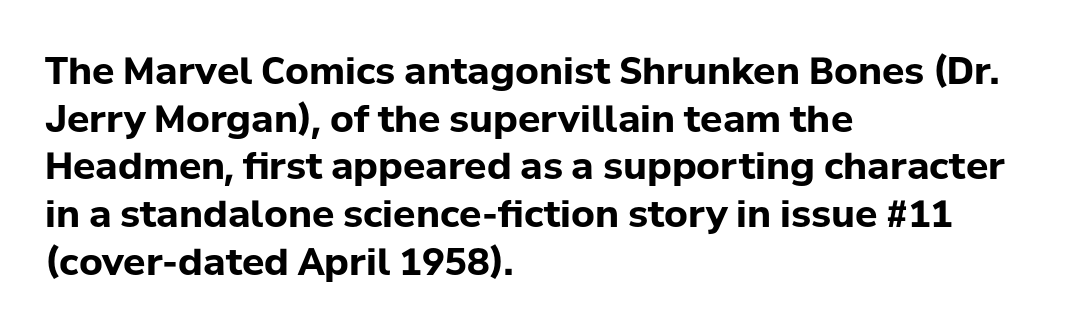
Q: Is the text bold? A: Yes.
Q: Is the text italic (slanted)? A: No, it is upright.
Q: Is the typeface a serif or a sans-serif typeface? A: Sans-serif.
Q: Is the text underlined? A: No.
Q: How is the paragraph aligned? A: Left-aligned.
Q: Is the spacing between letters normal or unusually wide? A: Normal.
Q: Is the spacing between lines tight, normal or loose? A: Normal.
Q: Width (condensed, normal, or wide)? A: Normal.
Q: Stroke contrast? A: Low.
Q: x-height? A: Medium.
Q: Monospaced? A: No.
